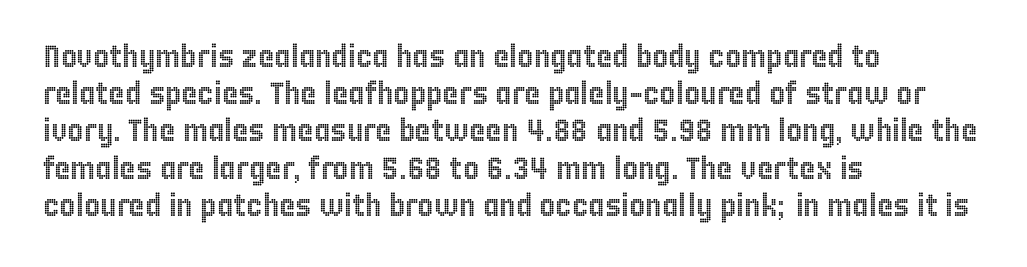
{"italic": "no", "width": "condensed", "x_height": "large", "monospaced": "no", "underline": "no", "align": "left", "line_spacing_ratio": 1.2, "letter_spacing": "normal", "letter_spacing_em": 0.0, "glyph_px": 31}
